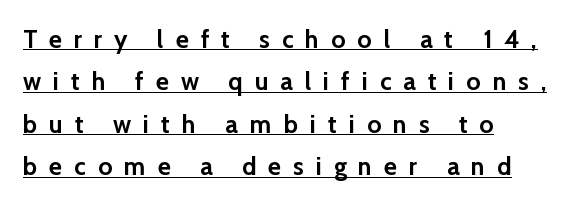
Q: Is the text bold? A: Yes.
Q: Is the text italic (slanted)? A: No, it is upright.
Q: Is the text underlined? A: Yes.
Q: How is the paragraph aligned? A: Left-aligned.
Q: Is the spacing between letters normal or unusually wide? A: Unusually wide.
Q: Is the spacing between lines tight, normal or loose? A: Normal.
